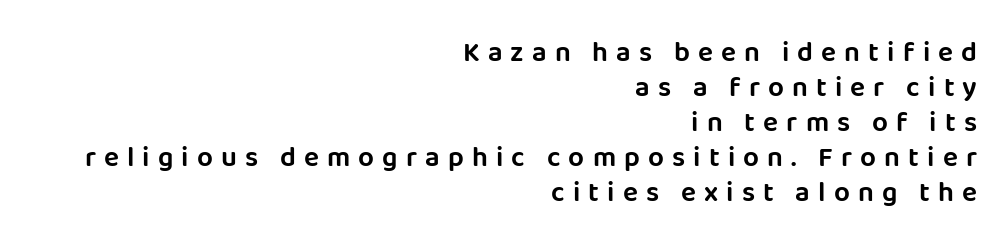
The image shows 28 px sans-serif type, upright; set right-aligned, normal line spacing (1.25x), unusually wide letter spacing (+0.29 em), not underlined; low stroke contrast and a large x-height.
